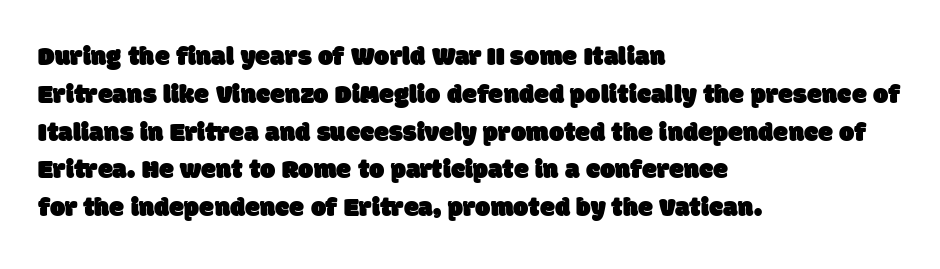
The image shows 27 px text type; set left-aligned, normal line spacing (1.4x), normal letter spacing, not underlined.
